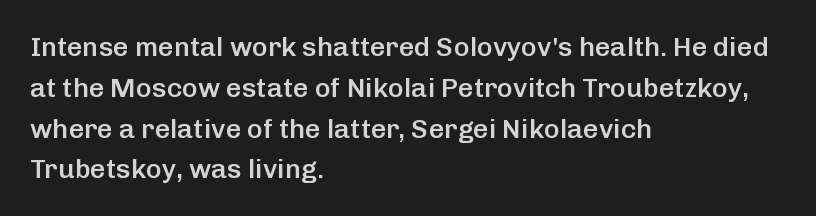
Compared with a centered layout, this one pins lines to the left instead. Compared with typical paragraphs, the rows here are spaced about the same. You can tell it's not italic because the verticals are truly vertical. Bare-footed words on every line. A fair bit of extra ink — the face is semibold, not bold.
